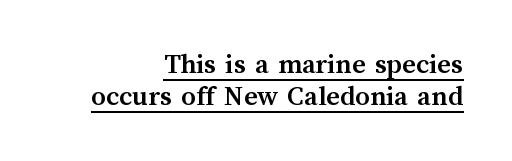
{"italic": "no", "bold": "yes", "weight": "semibold", "width": "normal", "stroke_contrast": "medium", "x_height": "medium", "monospaced": "no", "underline": "yes", "align": "right", "line_spacing": "tight", "line_spacing_ratio": 1.12, "letter_spacing": "normal", "letter_spacing_em": 0.0, "glyph_px": 29}
